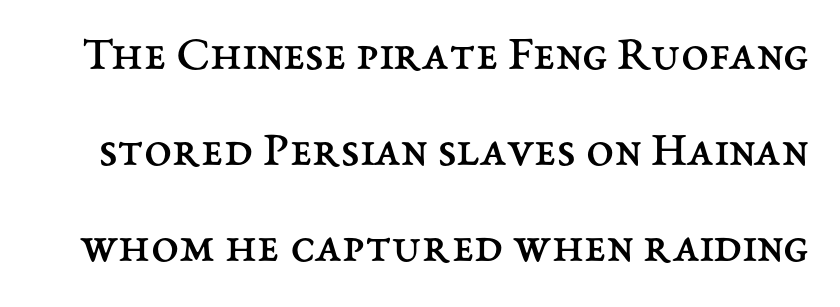
{"italic": "no", "bold": "no", "weight": "regular", "width": "normal", "stroke_contrast": "medium", "x_height": "medium", "monospaced": "no", "underline": "no", "line_spacing": "loose", "line_spacing_ratio": 1.92, "letter_spacing": "normal", "letter_spacing_em": 0.0, "glyph_px": 50}
